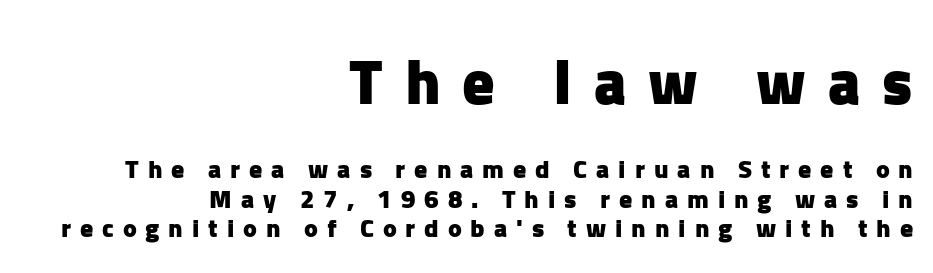
The image shows 64 px heavy sans-serif type, upright; set right-aligned, tight line spacing (1.14x), unusually wide letter spacing (+0.34 em), not underlined; the first (top) block is 2.46x larger; low stroke contrast and a medium x-height.
